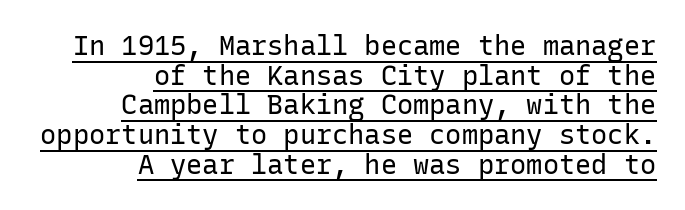
Q: Is the text bold? A: No.
Q: Is the text italic (slanted)? A: No, it is upright.
Q: Is the text underlined? A: Yes.
Q: How is the paragraph aligned? A: Right-aligned.
Q: Is the spacing between letters normal or unusually wide? A: Normal.
Q: Is the spacing between lines tight, normal or loose? A: Tight.
